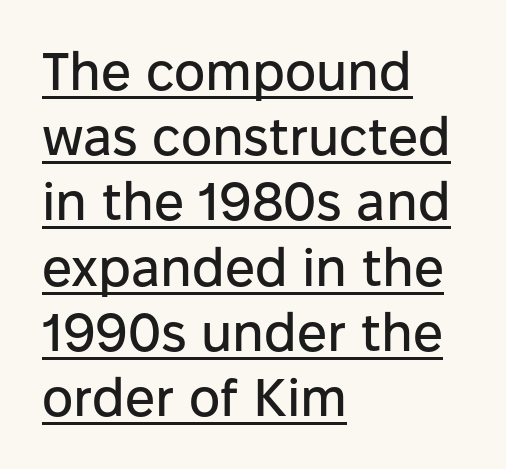
Q: Is the text italic (slanted)? A: No, it is upright.
Q: Is the typeface a serif or a sans-serif typeface? A: Sans-serif.
Q: Is the text underlined? A: Yes.
Q: How is the paragraph aligned? A: Left-aligned.
Q: Is the spacing between letters normal or unusually wide? A: Normal.
Q: Width (condensed, normal, or wide)? A: Normal.
Q: Stroke contrast? A: Low.
Q: x-height? A: Medium.
Q: Monospaced? A: No.
